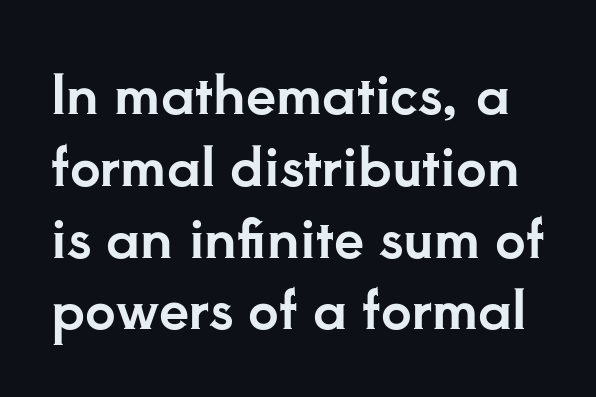
The image shows 54 px serif type, upright; set normal line spacing (1.33x), normal letter spacing, not underlined; low stroke contrast and a small x-height.
